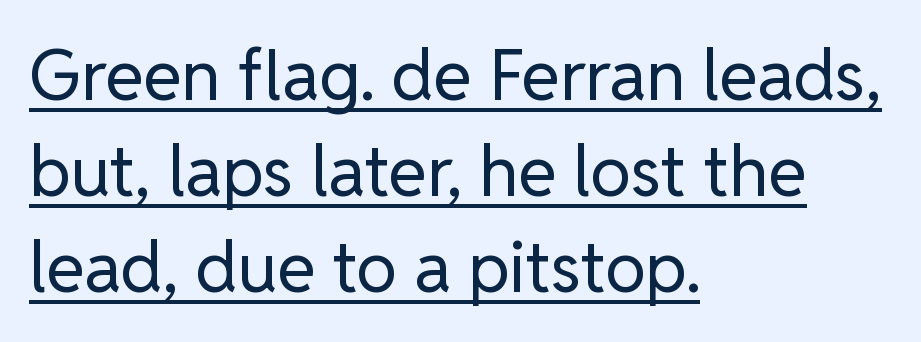
Q: Is the text bold? A: No.
Q: Is the text italic (slanted)? A: No, it is upright.
Q: Is the typeface a serif or a sans-serif typeface? A: Sans-serif.
Q: Is the text underlined? A: Yes.
Q: How is the paragraph aligned? A: Left-aligned.
Q: Is the spacing between letters normal or unusually wide? A: Normal.
Q: Is the spacing between lines tight, normal or loose? A: Normal.
Q: Width (condensed, normal, or wide)? A: Normal.
Q: Stroke contrast? A: Low.
Q: x-height? A: Medium.
Q: Monospaced? A: No.
